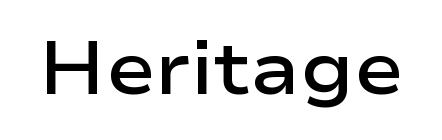
The tracking reads as untouched default to a designer's eye. The passage shown is typed in a proportional face where columns would drift. Underline: absent. The passage shown is semibold, sitting just below true bold. Are there feet on the stems? There aren't — it's a sans. Every character sits straight up, as roman type does.
